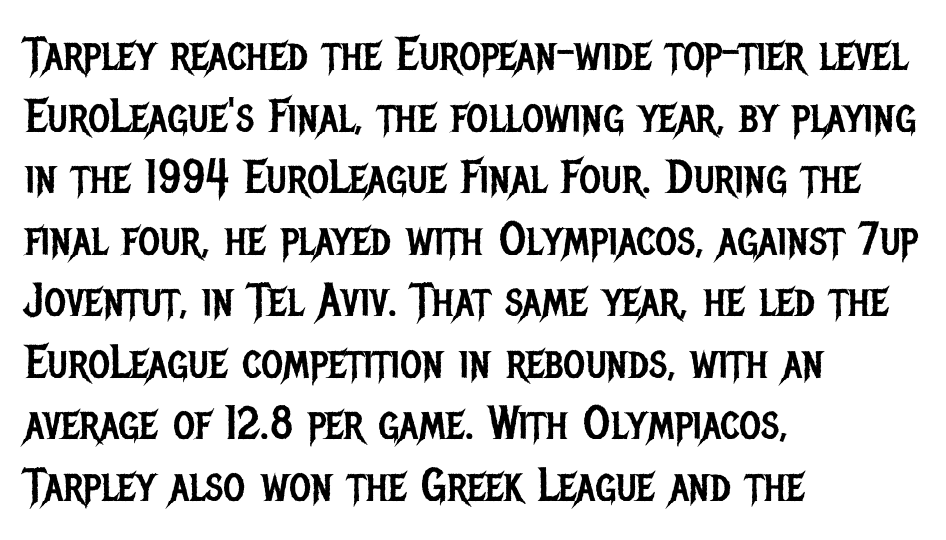
{"serif": "no", "italic": "no", "bold": "no", "weight": "regular", "width": "condensed", "stroke_contrast": "low", "x_height": "large", "monospaced": "no", "underline": "no", "align": "left", "line_spacing": "normal", "line_spacing_ratio": 1.31, "letter_spacing": "normal", "letter_spacing_em": 0.0, "glyph_px": 47}
